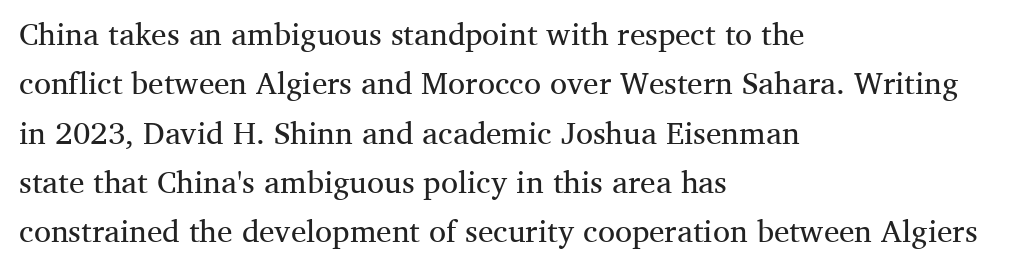
The image shows 31 px regular-weight serif type, upright; set left-aligned, normal line spacing (1.59x), normal letter spacing, not underlined; medium stroke contrast and a medium x-height.
